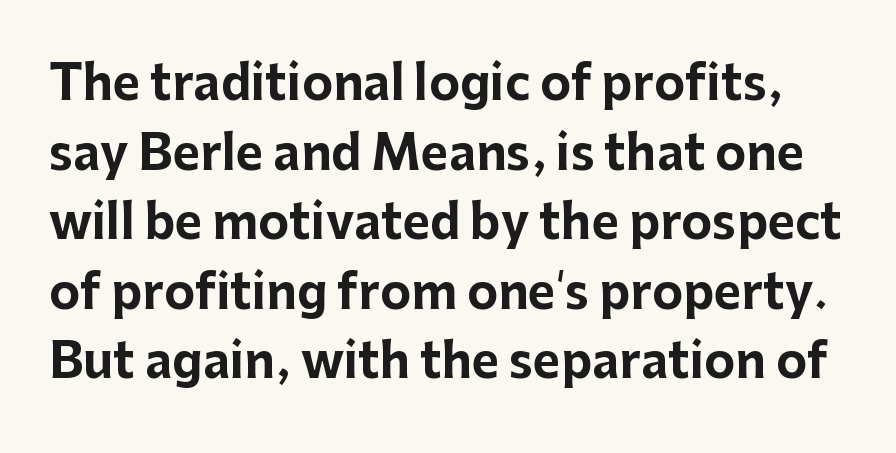
The image shows 47 px bold sans-serif type, upright; set normal line spacing (1.48x), normal letter spacing, not underlined; low stroke contrast and a medium x-height.
